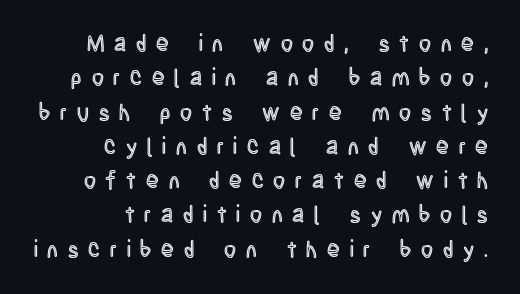
Every row of glyphs terminates at an identical x-position on the right. Descenders hang freely into open space. Rendered with straight, roman letterforms. Does the leading feel generous? No, just average. How are the letters spaced? Widely, with obvious added tracking.
